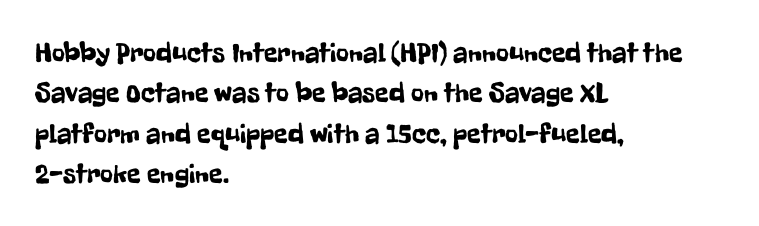
{"serif": "no", "italic": "no", "width": "condensed", "stroke_contrast": "low", "x_height": "medium", "monospaced": "no", "underline": "no", "align": "left", "line_spacing": "normal", "line_spacing_ratio": 1.44, "letter_spacing": "normal", "letter_spacing_em": 0.0, "glyph_px": 28}
